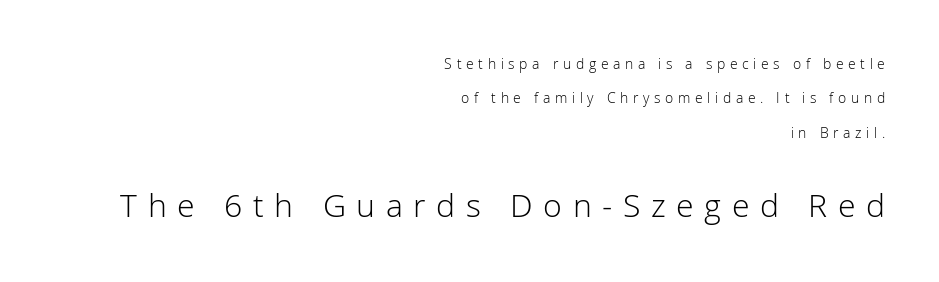
{"serif": "no", "italic": "no", "bold": "no", "weight": "light", "width": "normal", "stroke_contrast": "low", "x_height": "medium", "monospaced": "no", "underline": "no", "align": "right", "line_spacing": "loose", "line_spacing_ratio": 2.45, "letter_spacing": "wide", "letter_spacing_em": 0.33, "larger_block": "second", "size_ratio": 2.29, "glyph_px": 32}
